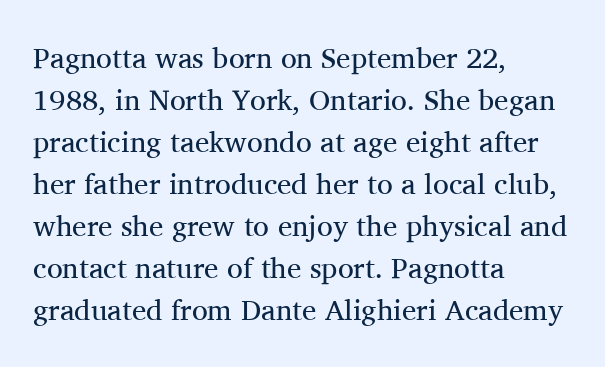
On a weight scale, this lands at 450 or below. Compared with typical paragraphs, the rows here are spaced about the same. To sum up the face: it has serifs. The foot of each line stays bare and open. In terms of letterspacing, this is plain default setting.
